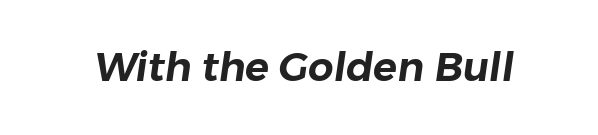
The face used here is proportionally spaced, like ordinary book or web type. The letters carry no serifs — their stems end cleanly without finishing strokes. Each row of text sits above clean, open space. The tracking reads as untouched default to a designer's eye.
